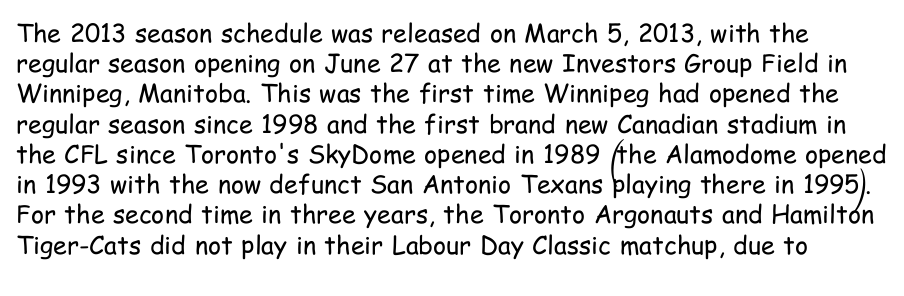
The image shows 25 px text type, upright; set line spacing 1.21x, normal letter spacing, not underlined.
